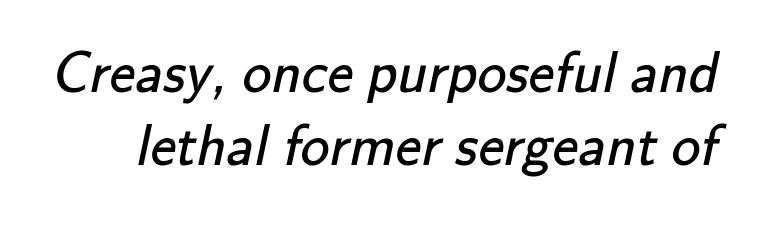
This sample uses plain, unmodified letter spacing. Quick note: interline space is typical. Spacing verdict: proportional, widths tailored to each character. Note: no serifs on the glyphs. Words float on clear page, feet unadorned. This is not heavy type; no bold has been used.
